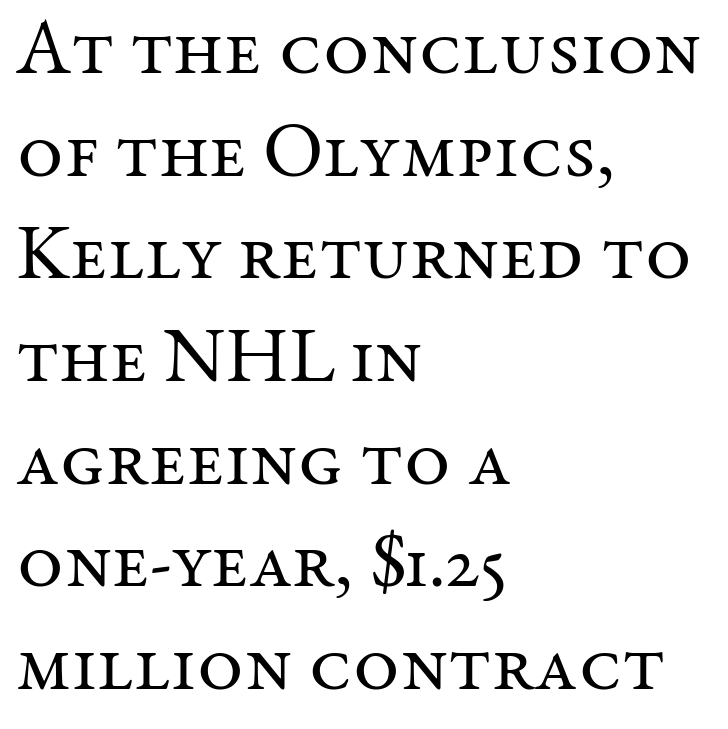
Nothing heavy about these letters — not bold at all. The tracking reads as untouched default to a designer's eye. Successive baselines arrive at the customary interval. Honestly, there is no underline to notice here at all.
